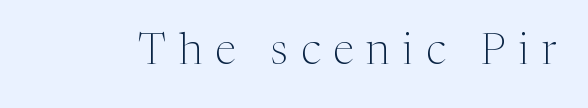
The image shows 43 px light serif type, upright; set unusually wide letter spacing (+0.3 em), not underlined; medium stroke contrast and a medium x-height.
